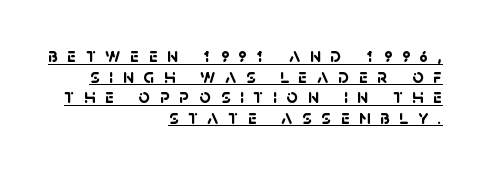
{"bold": "yes", "underline": "yes", "align": "right", "line_spacing": "tight", "line_spacing_ratio": 1.03, "letter_spacing": "wide", "letter_spacing_em": 0.48, "glyph_px": 20}
